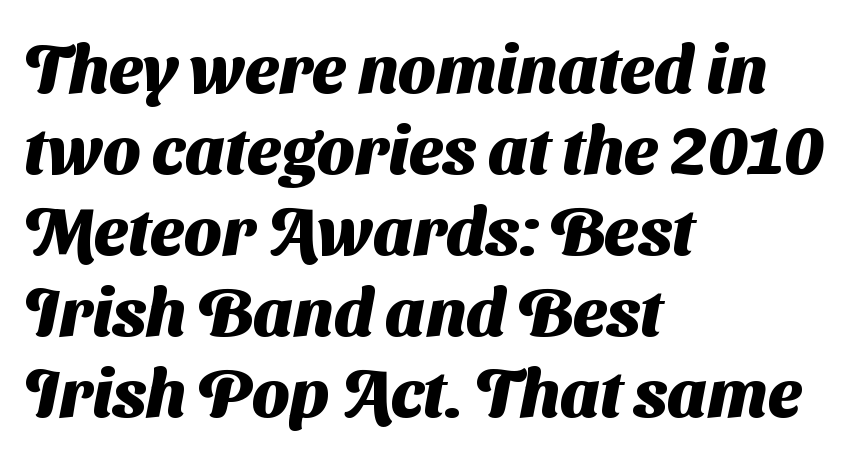
Q: Is the text bold? A: Yes.
Q: Is the typeface a serif or a sans-serif typeface? A: Sans-serif.
Q: Is the text underlined? A: No.
Q: How is the paragraph aligned? A: Left-aligned.
Q: Is the spacing between letters normal or unusually wide? A: Normal.
Q: Width (condensed, normal, or wide)? A: Normal.
Q: Stroke contrast? A: Medium.
Q: x-height? A: Medium.
Q: Monospaced? A: No.
